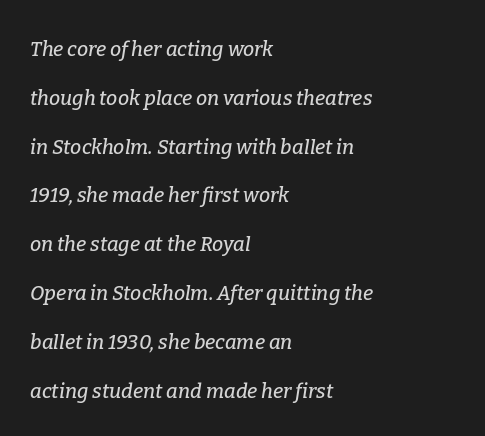
The image shows 20 px text type, italic (leaning right); set left-aligned, loose line spacing (2.44x), normal letter spacing, not underlined.
